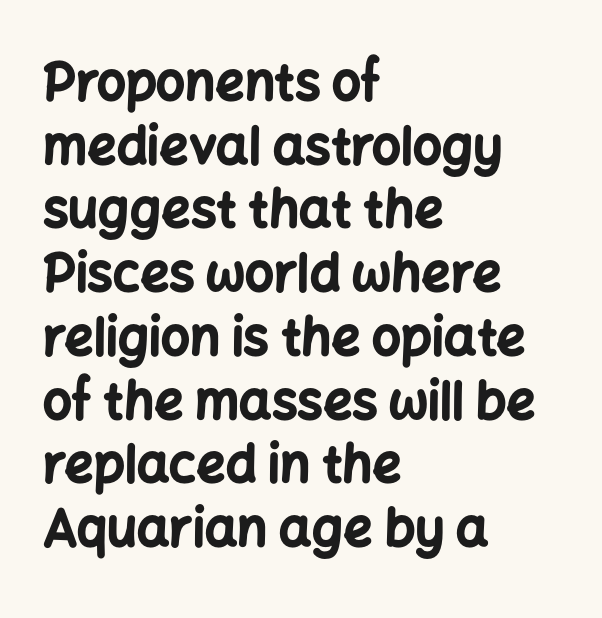
Q: Is the text bold? A: Yes.
Q: Is the text italic (slanted)? A: No, it is upright.
Q: Is the typeface a serif or a sans-serif typeface? A: Sans-serif.
Q: Is the text underlined? A: No.
Q: How is the paragraph aligned? A: Left-aligned.
Q: Is the spacing between letters normal or unusually wide? A: Normal.
Q: Is the spacing between lines tight, normal or loose? A: Normal.
Q: Width (condensed, normal, or wide)? A: Normal.
Q: Stroke contrast? A: Low.
Q: x-height? A: Medium.
Q: Monospaced? A: No.
